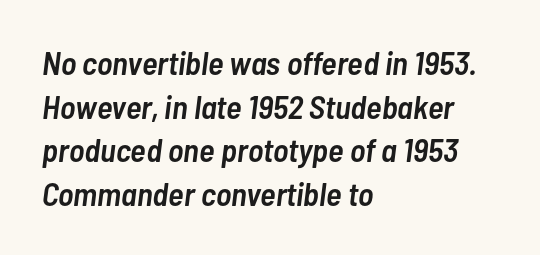
Q: Is the text bold? A: Semi-bold.
Q: Is the text italic (slanted)? A: Yes, it leans right by about 7 degrees.
Q: Is the text underlined? A: No.
Q: How is the paragraph aligned? A: Left-aligned.
Q: Is the spacing between letters normal or unusually wide? A: Normal.
Q: Is the spacing between lines tight, normal or loose? A: Normal.
Q: Width (condensed, normal, or wide)? A: Condensed.
Q: Stroke contrast? A: Low.
Q: x-height? A: Medium.
Q: Monospaced? A: No.
